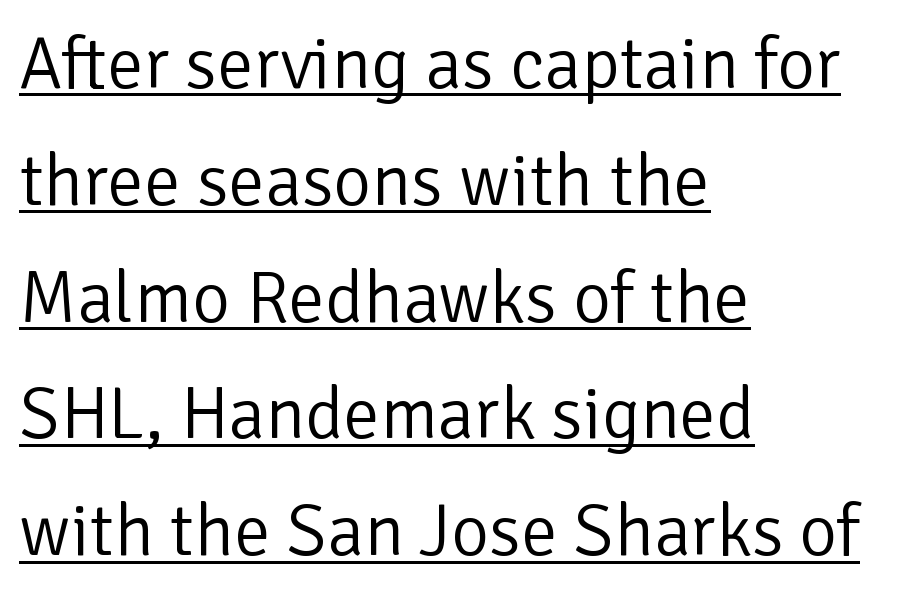
Underline: present. Alignment: flush left. Every character sits straight up, as roman type does. What kind of face is this? One without serifs — a sans. The letters advance in unequal steps, a hallmark of proportional type. There is no visible air inserted between adjacent glyphs.
